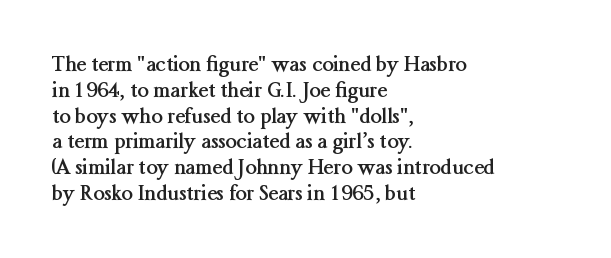
{"italic": "no", "bold": "yes", "underline": "no", "align": "left", "line_spacing": "normal", "line_spacing_ratio": 1.29, "letter_spacing": "normal", "letter_spacing_em": 0.0, "glyph_px": 20}
